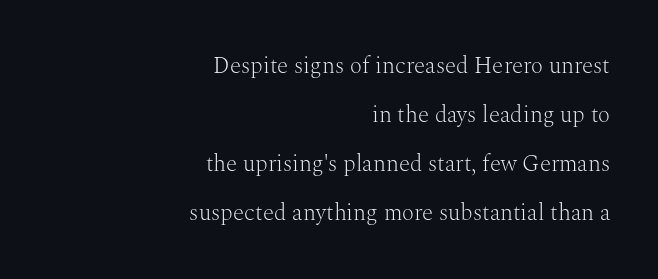
The typesetter chose a ragged-left arrangement here. Stem width sits at or under what a default text font uses. This rendering features lettering with no underline. The font's upright variant was chosen for this text.
